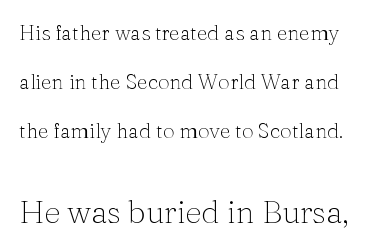
Q: Is the text bold? A: No.
Q: Is the text italic (slanted)? A: No, it is upright.
Q: Is the typeface a serif or a sans-serif typeface? A: Serif.
Q: Is the text underlined? A: No.
Q: Is the spacing between letters normal or unusually wide? A: Normal.
Q: Is the spacing between lines tight, normal or loose? A: Loose.
Q: Which block of text is set in a larger size, the first (top) or the second (bottom)? A: The second (bottom) one.
Q: Width (condensed, normal, or wide)? A: Normal.
Q: Stroke contrast? A: Medium.
Q: x-height? A: Medium.
Q: Monospaced? A: No.
